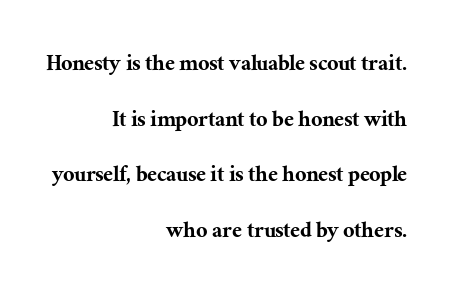
Q: Is the text italic (slanted)? A: No, it is upright.
Q: Is the text underlined? A: No.
Q: How is the paragraph aligned? A: Right-aligned.
Q: Is the spacing between letters normal or unusually wide? A: Normal.
Q: Is the spacing between lines tight, normal or loose? A: Loose.
